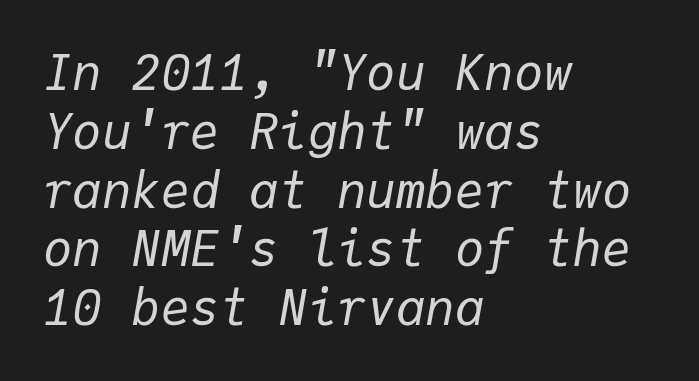
{"italic": "yes", "lean": "right", "slant_degrees": 9, "bold": "no", "weight": "regular", "width": "normal", "stroke_contrast": "low", "x_height": "medium", "monospaced": "yes", "underline": "no", "align": "left", "line_spacing_ratio": 1.2, "letter_spacing": "normal", "letter_spacing_em": 0.0, "glyph_px": 49}
